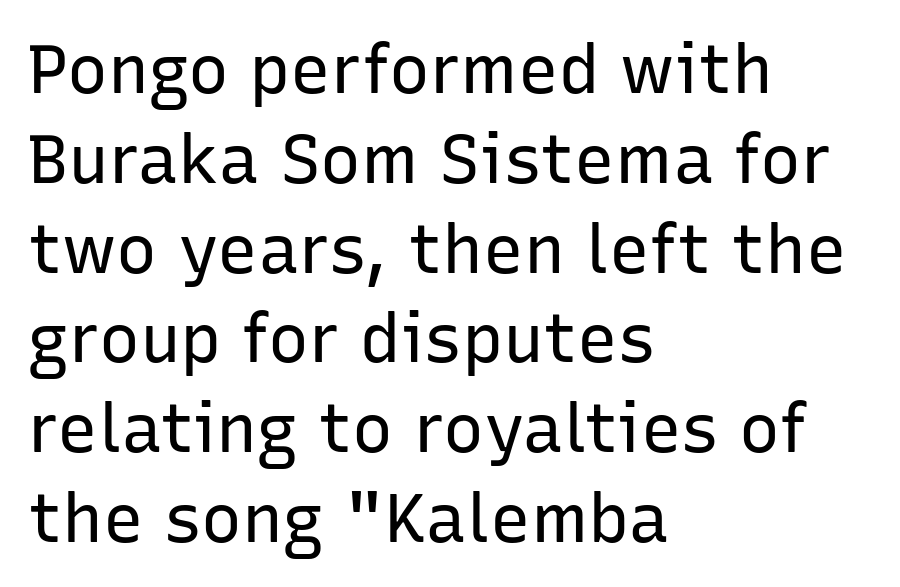
Q: Is the text bold? A: No.
Q: Is the text italic (slanted)? A: No, it is upright.
Q: Is the typeface a serif or a sans-serif typeface? A: Sans-serif.
Q: Is the text underlined? A: No.
Q: How is the paragraph aligned? A: Left-aligned.
Q: Is the spacing between letters normal or unusually wide? A: Normal.
Q: Is the spacing between lines tight, normal or loose? A: Normal.
Q: Width (condensed, normal, or wide)? A: Normal.
Q: Stroke contrast? A: Low.
Q: x-height? A: Medium.
Q: Monospaced? A: No.
